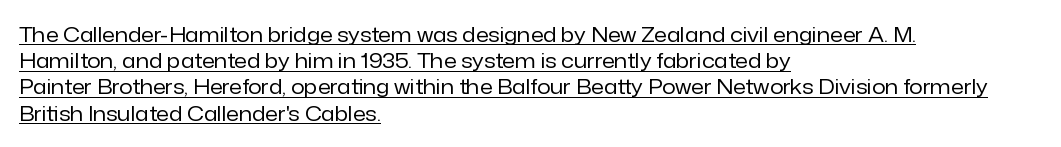
These lines are set flush left with a ragged right edge. Check the space under the baseline: a stroke is drawn there. The typography opts for an upright posture over an oblique one. Unbolded letterforms with no extra heft. In terms of letterspacing, this is plain default setting.
